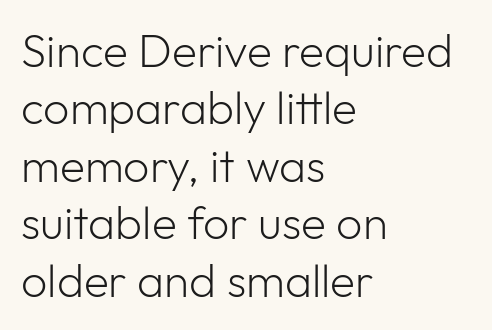
Q: Is the text bold? A: No.
Q: Is the text italic (slanted)? A: No, it is upright.
Q: Is the typeface a serif or a sans-serif typeface? A: Sans-serif.
Q: Is the text underlined? A: No.
Q: How is the paragraph aligned? A: Left-aligned.
Q: Is the spacing between letters normal or unusually wide? A: Normal.
Q: Is the spacing between lines tight, normal or loose? A: Normal.
Q: Width (condensed, normal, or wide)? A: Normal.
Q: Stroke contrast? A: Low.
Q: x-height? A: Medium.
Q: Monospaced? A: No.
